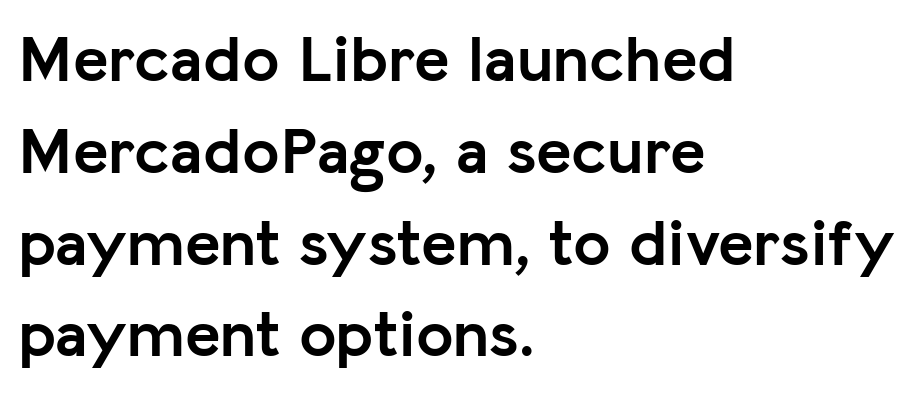
Glyph-to-glyph distance matches everyday printed text. Proportional: the letters do not fall into vertical columns. Honestly, there is no underline to notice here at all. Thick stems and heavy bowls — unmistakably bold. Notice how the passage keeps a crisp vertical edge on the left only.
